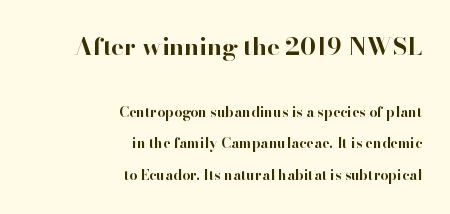
The image shows 24 px bold type, upright; set right-aligned, loose line spacing (2.24x), normal letter spacing, not underlined; the first (top) block is 1.71x larger.
